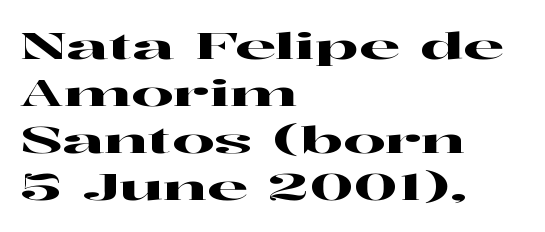
Old-style or modern, the face here clearly has serifs. Descender tails drop into unmarked territory. Italic? Not at all — the glyphs are vertical. Horizontal bands of white between lines are of average thickness. A typesetter would call this proportional, since set widths differ per character. Nothing unusual about the tracking: characters are spaced as the font intends.
